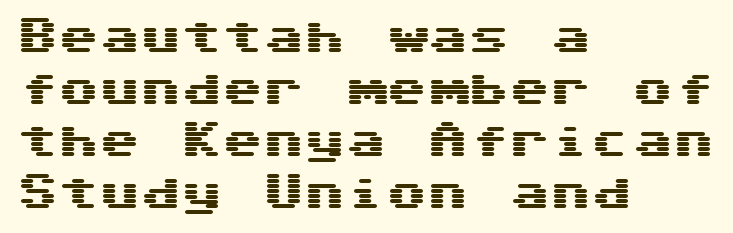
This is the regular roman posture of the typeface. One glance says typical: line gaps are just what's usual. Underlining? Definitely not there. The letters carry no serifs — their stems end cleanly without finishing strokes. Visually the block forms a straight wall on the left and a jagged coastline on the right.
